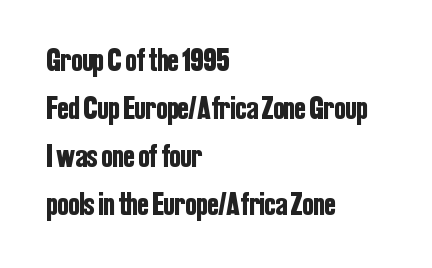
Proportional: the letters do not fall into vertical columns. Check the space under the baseline: it is left empty. The lettering holds an erect, upright posture throughout. In terms of letterform style, serifs are entirely absent. Normally led — the rows are evenly, conventionally spaced. A classic flush-left, rag-right setting is used for this passage.
